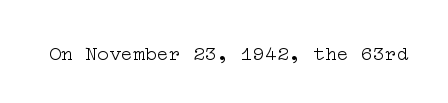
Posture: upright roman. Short note: letters normally spaced. The weight would be labelled regular, book, light, or lighter still. Lines of text with bare space underneath.
